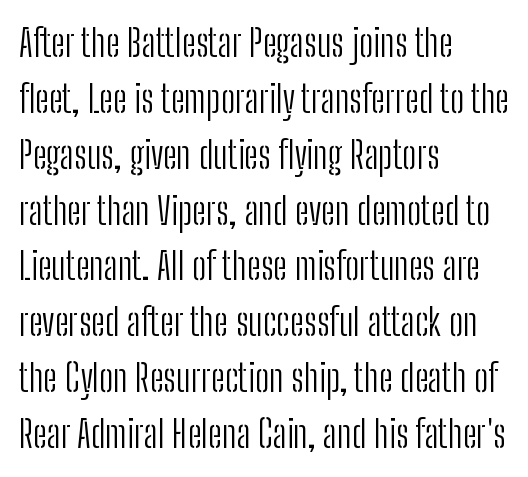
The image shows 38 px light, condensed sans-serif type, upright; set left-aligned, normal line spacing (1.47x), normal letter spacing, not underlined; low stroke contrast and a medium x-height.
